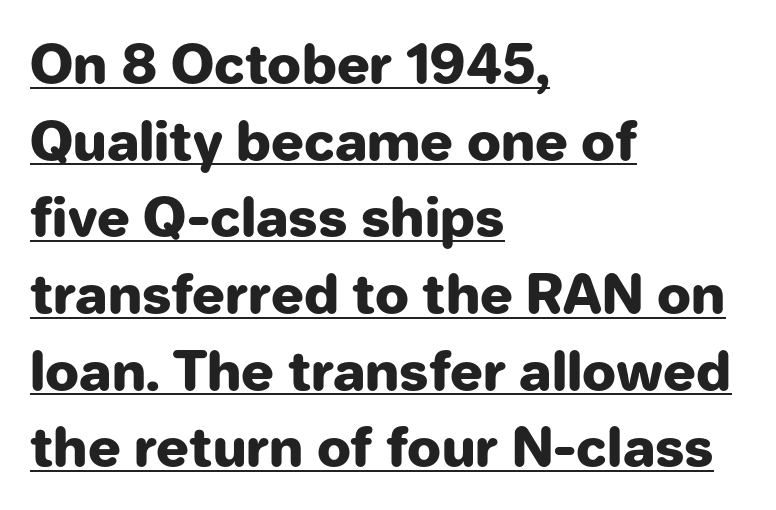
The font is running at its bold setting. The paragraph has a hard left edge and a soft right edge. The typeface chosen for these lines omits serifs. Horizontal bands of white between lines are of average thickness.
